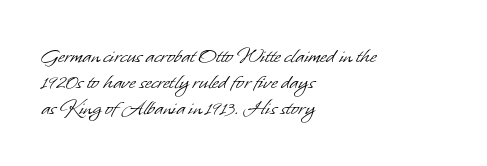
Q: Is the text bold? A: No.
Q: Is the text underlined? A: No.
Q: How is the paragraph aligned? A: Left-aligned.
Q: Is the spacing between letters normal or unusually wide? A: Normal.
Q: Is the spacing between lines tight, normal or loose? A: Tight.
